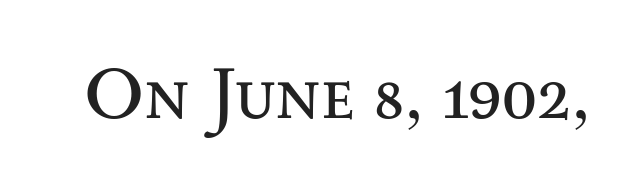
{"serif": "yes", "italic": "no", "bold": "no", "weight": "regular", "width": "wide", "stroke_contrast": "medium", "x_height": "small", "monospaced": "no", "underline": "no", "letter_spacing": "normal", "letter_spacing_em": 0.0, "glyph_px": 73}
